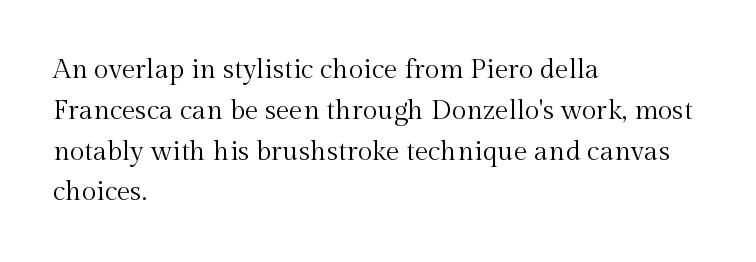
Q: Is the text bold? A: No.
Q: Is the text italic (slanted)? A: No, it is upright.
Q: Is the text underlined? A: No.
Q: How is the paragraph aligned? A: Left-aligned.
Q: Is the spacing between letters normal or unusually wide? A: Normal.
Q: Is the spacing between lines tight, normal or loose? A: Normal.
